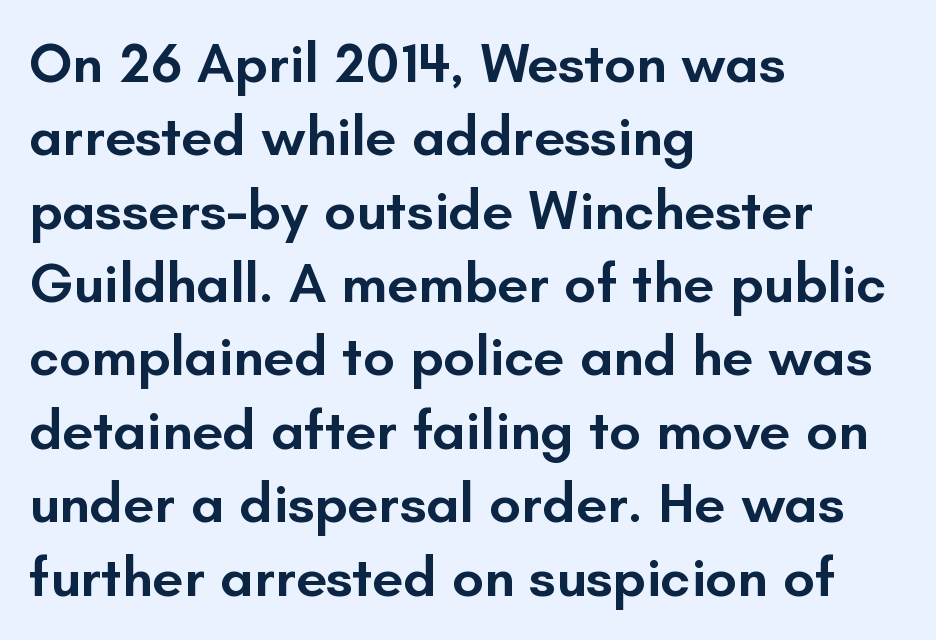
Q: Is the text bold? A: Semi-bold.
Q: Is the text italic (slanted)? A: No, it is upright.
Q: Is the typeface a serif or a sans-serif typeface? A: Sans-serif.
Q: Is the text underlined? A: No.
Q: How is the paragraph aligned? A: Left-aligned.
Q: Is the spacing between letters normal or unusually wide? A: Normal.
Q: Is the spacing between lines tight, normal or loose? A: Normal.
Q: Width (condensed, normal, or wide)? A: Normal.
Q: Stroke contrast? A: Low.
Q: x-height? A: Small.
Q: Monospaced? A: No.
